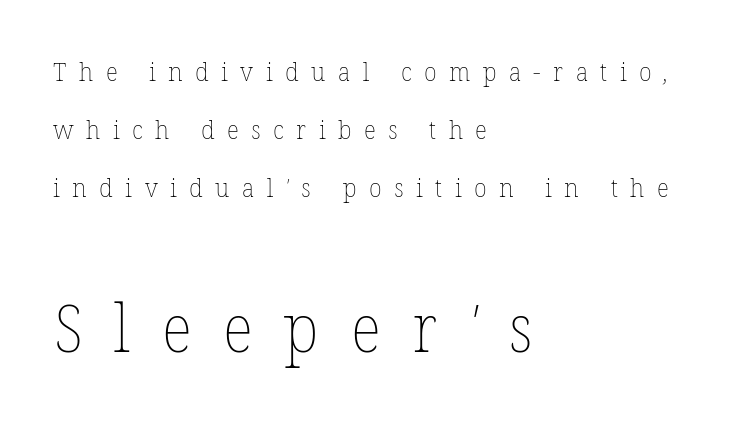
Q: Is the text bold? A: No.
Q: Is the text underlined? A: No.
Q: How is the paragraph aligned? A: Left-aligned.
Q: Is the spacing between letters normal or unusually wide? A: Unusually wide.
Q: Is the spacing between lines tight, normal or loose? A: Loose.
Q: Which block of text is set in a larger size, the first (top) or the second (bottom)? A: The second (bottom) one.
Q: Width (condensed, normal, or wide)? A: Normal.
Q: Stroke contrast? A: Low.
Q: x-height? A: Medium.
Q: Monospaced? A: No.
